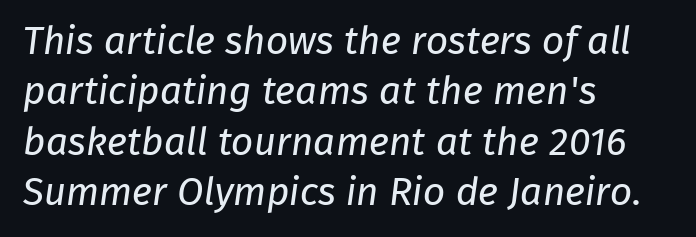
Q: Is the text bold? A: No.
Q: Is the typeface a serif or a sans-serif typeface? A: Sans-serif.
Q: Is the text underlined? A: No.
Q: How is the paragraph aligned? A: Left-aligned.
Q: Is the spacing between letters normal or unusually wide? A: Normal.
Q: Is the spacing between lines tight, normal or loose? A: Normal.
Q: Width (condensed, normal, or wide)? A: Normal.
Q: Stroke contrast? A: Low.
Q: x-height? A: Medium.
Q: Monospaced? A: No.
